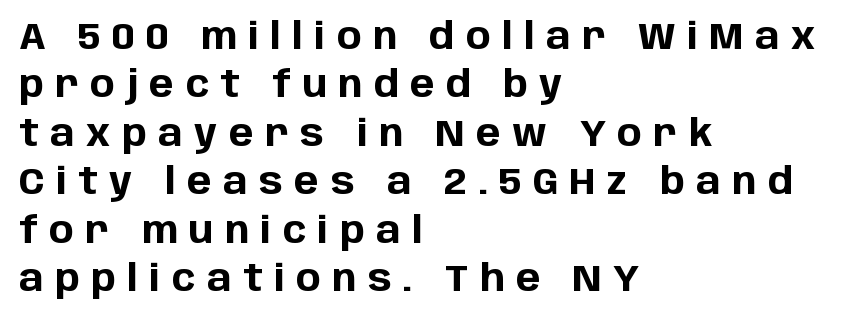
Caption: multi-line text, flush left, ragged right. Note the varied advance widths — an 'i' is clearly narrower than an 'm'. This sample keeps an unexceptional amount of space between lines. The line texture is sparse and dotted thanks to wide tracking. Every letter is thick-stroked: bold, no question. Every character sits straight up, as roman type does.
